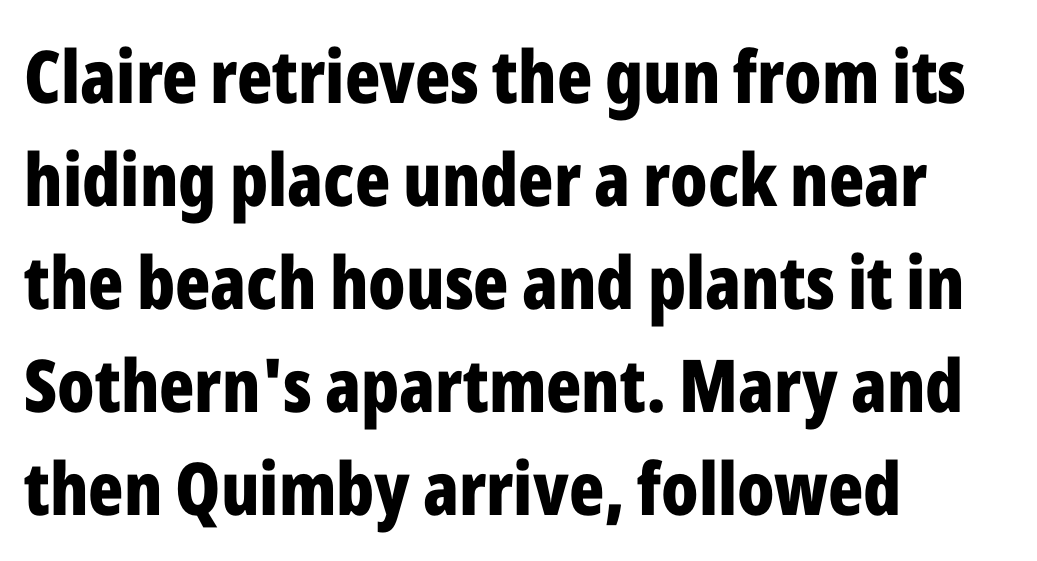
Q: Is the text bold? A: Yes.
Q: Is the text italic (slanted)? A: No, it is upright.
Q: Is the typeface a serif or a sans-serif typeface? A: Sans-serif.
Q: Is the text underlined? A: No.
Q: How is the paragraph aligned? A: Left-aligned.
Q: Is the spacing between letters normal or unusually wide? A: Normal.
Q: Is the spacing between lines tight, normal or loose? A: Normal.
Q: Width (condensed, normal, or wide)? A: Condensed.
Q: Stroke contrast? A: Low.
Q: x-height? A: Medium.
Q: Monospaced? A: No.
